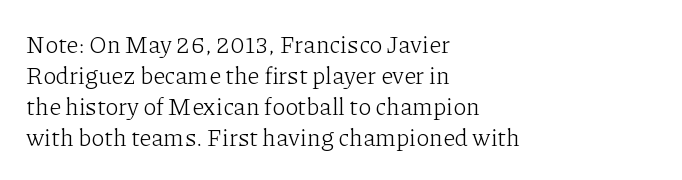
These lines keep a tight, regular rhythm from letter to letter. Notice how descenders clear the ascenders below comfortably — that's standard leading. These lines were composed using upright roman letters. One-word summary of the alignment: left. Nobody drew a line under any word here. The typesetting does not lean heavy: it is not bold.
